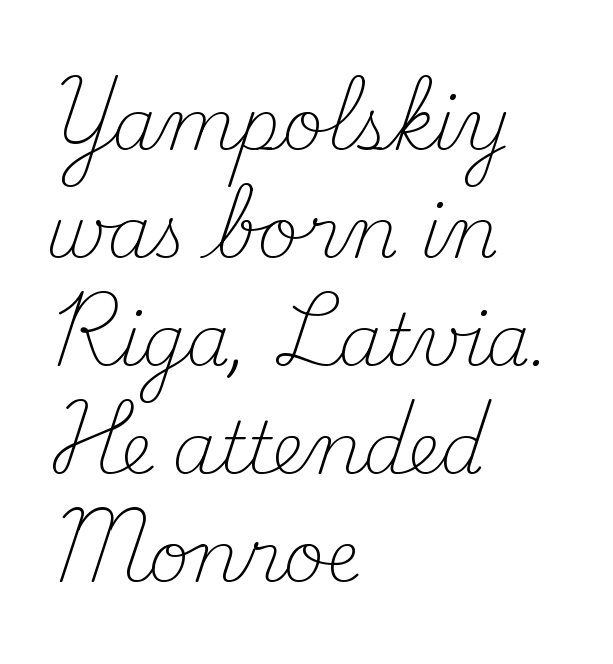
{"serif": "yes", "bold": "no", "weight": "light", "width": "normal", "stroke_contrast": "medium", "x_height": "small", "monospaced": "no", "underline": "no", "align": "left", "line_spacing": "normal", "line_spacing_ratio": 1.52, "letter_spacing": "normal", "letter_spacing_em": 0.0, "glyph_px": 71}
